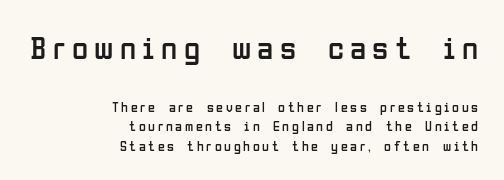
Q: Is the text bold? A: No.
Q: Is the text italic (slanted)? A: No, it is upright.
Q: Is the typeface a serif or a sans-serif typeface? A: Sans-serif.
Q: Is the text underlined? A: No.
Q: How is the paragraph aligned? A: Right-aligned.
Q: Is the spacing between lines tight, normal or loose? A: Normal.
Q: Which block of text is set in a larger size, the first (top) or the second (bottom)? A: The first (top) one.
Q: Width (condensed, normal, or wide)? A: Condensed.
Q: Stroke contrast? A: Low.
Q: x-height? A: Medium.
Q: Monospaced? A: No.
